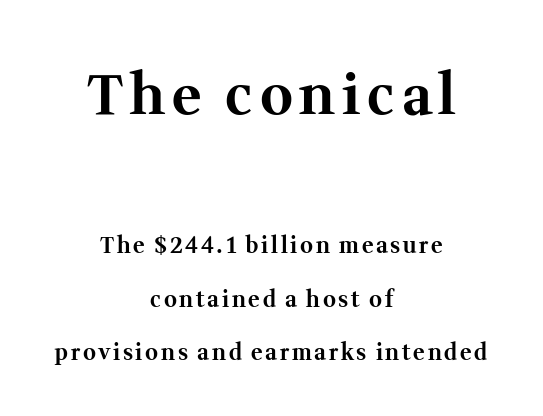
The image shows 56 px bold serif type, upright; set centered, loose line spacing (2.42x), not underlined; the first (top) block is 2.55x larger; medium stroke contrast and a medium x-height.
